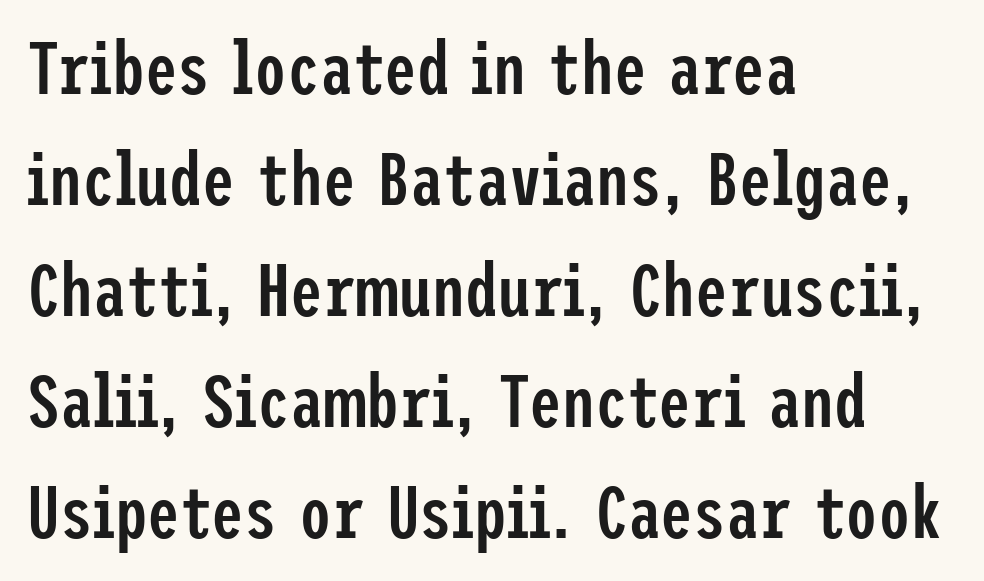
Unlike italic type, these characters show no tilt at all. Lines of text with bare space underneath. Students, this is semibold: more ink than regular, less than bold. Short note: letters normally spaced. The passage is arranged the way most books set body copy — flush left. Students, observe: this is what conventionally led text looks like.
